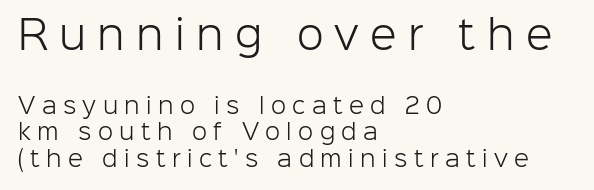
{"serif": "no", "italic": "no", "bold": "no", "weight": "light", "width": "normal", "stroke_contrast": "low", "x_height": "medium", "monospaced": "no", "underline": "no", "align": "left", "line_spacing_ratio": 1.2, "letter_spacing": "wide", "letter_spacing_em": 0.29, "larger_block": "first", "size_ratio": 1.77, "glyph_px": 39}
